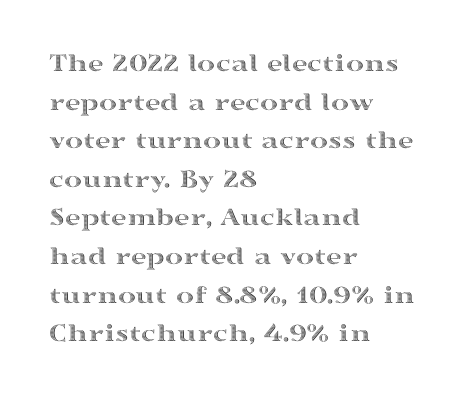
{"italic": "no", "underline": "no", "align": "left", "line_spacing": "normal", "line_spacing_ratio": 1.43, "letter_spacing": "normal", "letter_spacing_em": 0.0, "glyph_px": 27}
